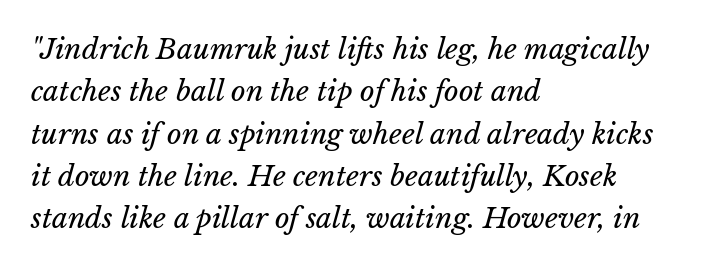
The image shows 28 px regular-weight type, italic (leaning right); set left-aligned, normal line spacing (1.51x), normal letter spacing, not underlined; low stroke contrast and a medium x-height.
